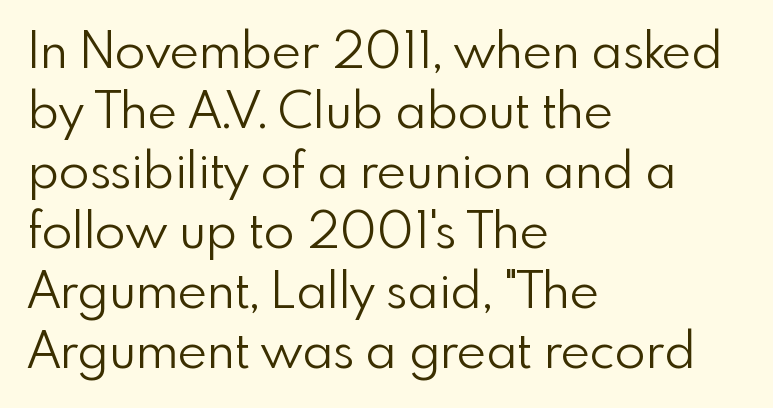
Q: Is the text bold? A: No.
Q: Is the text italic (slanted)? A: No, it is upright.
Q: Is the typeface a serif or a sans-serif typeface? A: Sans-serif.
Q: Is the text underlined? A: No.
Q: How is the paragraph aligned? A: Left-aligned.
Q: Is the spacing between letters normal or unusually wide? A: Normal.
Q: Width (condensed, normal, or wide)? A: Normal.
Q: Stroke contrast? A: Low.
Q: x-height? A: Small.
Q: Monospaced? A: No.
